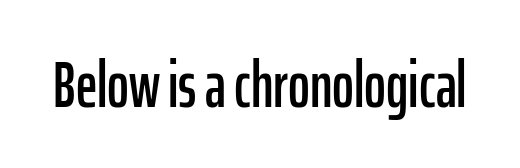
The image shows 66 px condensed sans-serif type, upright; set normal letter spacing, not underlined; low stroke contrast and a medium x-height.
